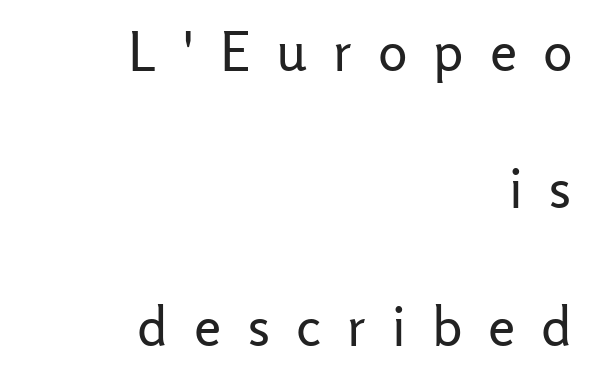
The image shows 55 px regular-weight sans-serif type, upright; set right-aligned, loose line spacing (2.5x), unusually wide letter spacing (+0.47 em), not underlined; low stroke contrast and a medium x-height.
